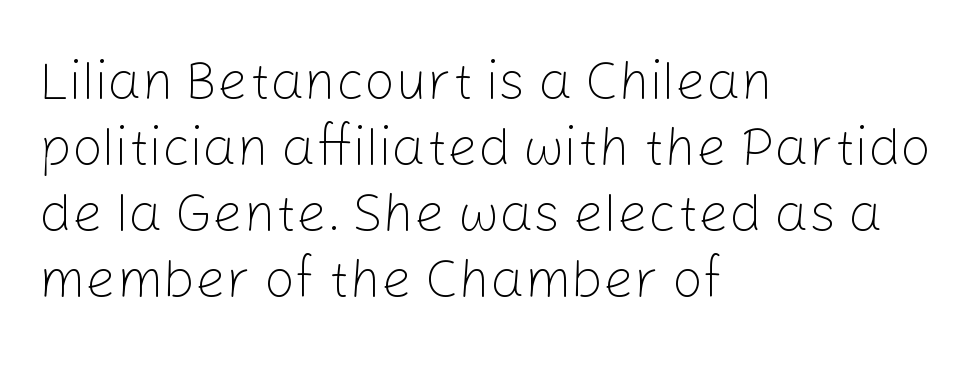
Q: Is the text bold? A: No.
Q: Is the text italic (slanted)? A: No, it is upright.
Q: Is the typeface a serif or a sans-serif typeface? A: Sans-serif.
Q: Is the text underlined? A: No.
Q: How is the paragraph aligned? A: Left-aligned.
Q: Is the spacing between letters normal or unusually wide? A: Normal.
Q: Width (condensed, normal, or wide)? A: Normal.
Q: Stroke contrast? A: Low.
Q: x-height? A: Medium.
Q: Monospaced? A: No.
